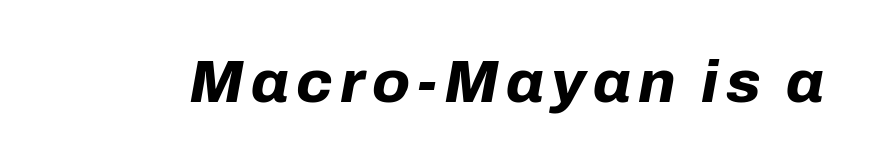
Q: Is the text bold? A: Yes.
Q: Is the text italic (slanted)? A: Yes, it leans right by about 10 degrees.
Q: Is the text underlined? A: No.
Q: Width (condensed, normal, or wide)? A: Normal.
Q: Stroke contrast? A: Low.
Q: x-height? A: Medium.
Q: Monospaced? A: No.
